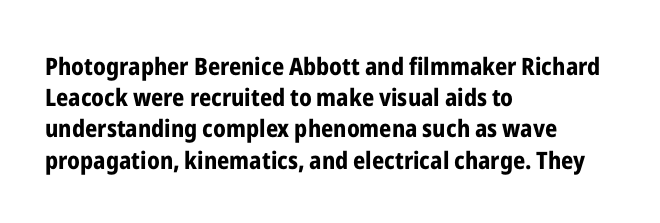
Q: Is the text bold? A: Yes.
Q: Is the text italic (slanted)? A: No, it is upright.
Q: Is the text underlined? A: No.
Q: How is the paragraph aligned? A: Left-aligned.
Q: Is the spacing between letters normal or unusually wide? A: Normal.
Q: Is the spacing between lines tight, normal or loose? A: Normal.
